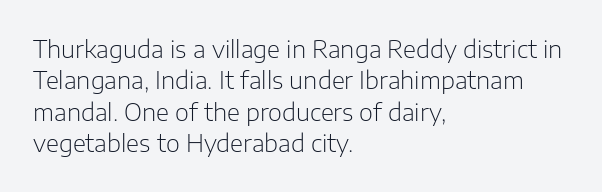
Q: Is the text bold? A: No.
Q: Is the text italic (slanted)? A: No, it is upright.
Q: Is the text underlined? A: No.
Q: How is the paragraph aligned? A: Left-aligned.
Q: Is the spacing between letters normal or unusually wide? A: Normal.
Q: Is the spacing between lines tight, normal or loose? A: Normal.
